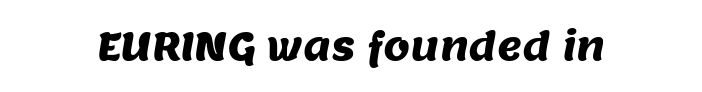
Q: Is the typeface a serif or a sans-serif typeface? A: Sans-serif.
Q: Is the text underlined? A: No.
Q: Is the spacing between letters normal or unusually wide? A: Normal.
Q: Width (condensed, normal, or wide)? A: Normal.
Q: Stroke contrast? A: Medium.
Q: x-height? A: Large.
Q: Monospaced? A: No.
